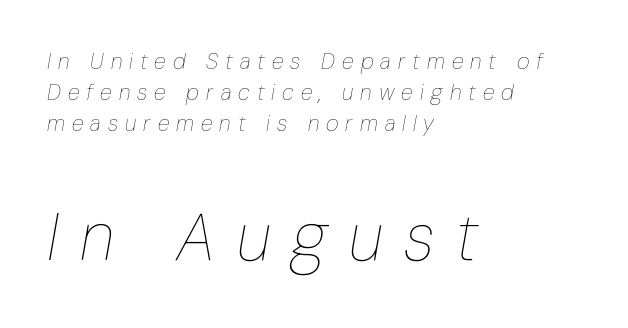
Left-aligned paragraph, ragged on the right. This sample has the flowing, uneven cadence of proportional lettering. The rendering inserts visible extra space after every character. Of the two passages, the one underneath uses the larger point size.
